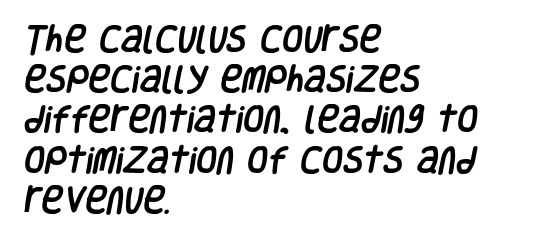
The image shows 30 px condensed sans-serif type; set left-aligned, normal line spacing (1.34x), normal letter spacing, not underlined; low stroke contrast and a large x-height.
